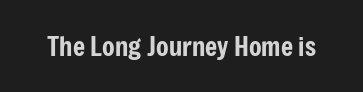
{"italic": "no", "underline": "no", "letter_spacing": "normal", "letter_spacing_em": 0.0, "glyph_px": 26}
